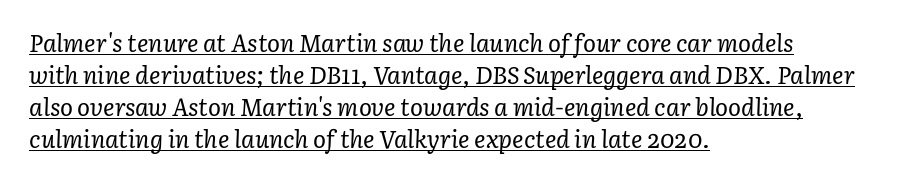
Q: Is the text bold? A: No.
Q: Is the text italic (slanted)? A: Yes, it leans right by about 3 degrees.
Q: Is the text underlined? A: Yes.
Q: How is the paragraph aligned? A: Left-aligned.
Q: Is the spacing between letters normal or unusually wide? A: Normal.
Q: Is the spacing between lines tight, normal or loose? A: Normal.
